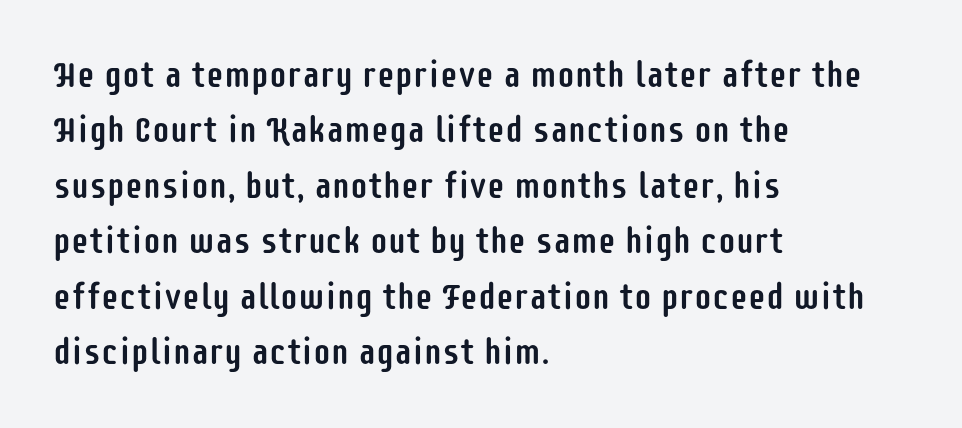
The image shows 36 px condensed sans-serif type, upright; set left-aligned, normal line spacing (1.54x), normal letter spacing, not underlined; low stroke contrast and a large x-height.
